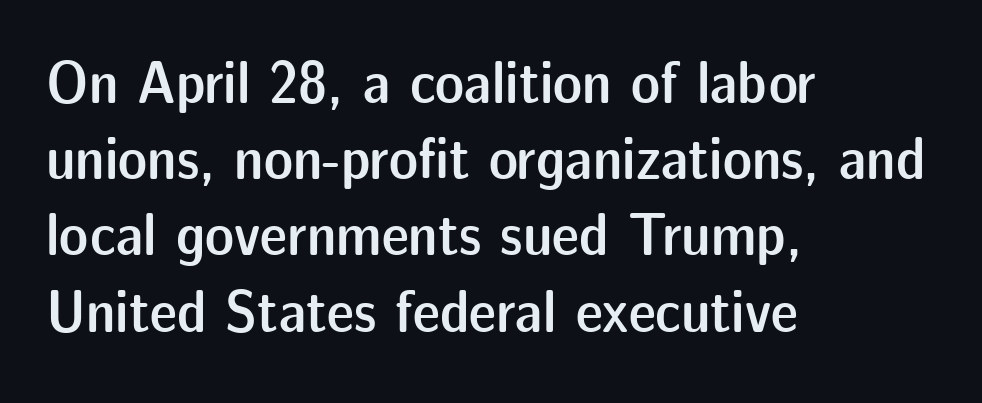
{"serif": "no", "italic": "no", "bold": "semi", "weight": "semibold", "width": "normal", "stroke_contrast": "low", "x_height": "medium", "monospaced": "no", "underline": "no", "align": "left", "line_spacing": "normal", "line_spacing_ratio": 1.25, "letter_spacing": "normal", "letter_spacing_em": 0.0, "glyph_px": 61}
